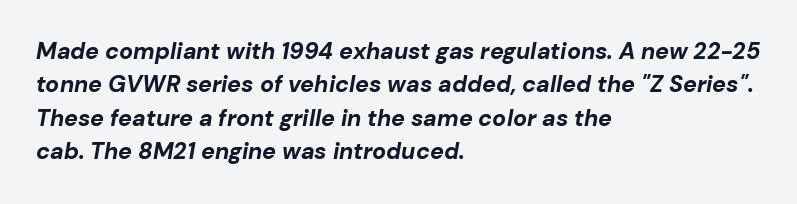
The image shows 23 px bold type, italic (leaning right); set left-aligned, normal line spacing (1.45x), normal letter spacing, not underlined.
